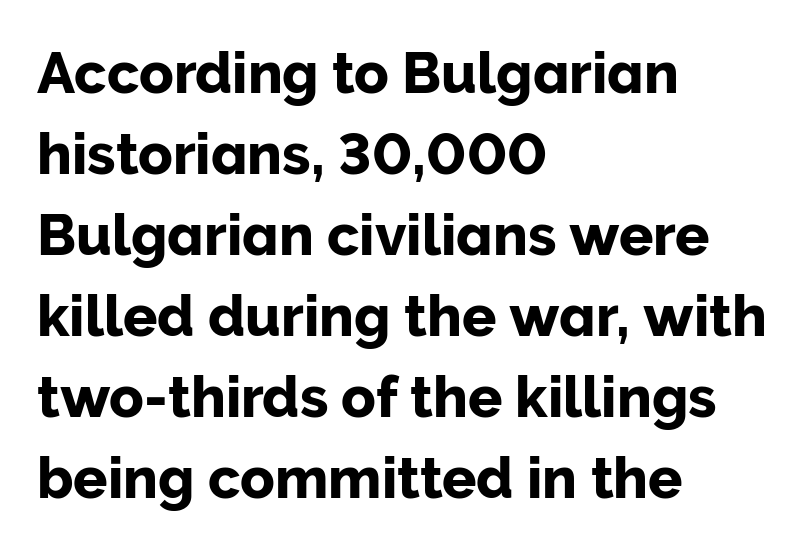
Q: Is the text italic (slanted)? A: No, it is upright.
Q: Is the typeface a serif or a sans-serif typeface? A: Sans-serif.
Q: Is the text underlined? A: No.
Q: How is the paragraph aligned? A: Left-aligned.
Q: Is the spacing between letters normal or unusually wide? A: Normal.
Q: Is the spacing between lines tight, normal or loose? A: Normal.
Q: Width (condensed, normal, or wide)? A: Normal.
Q: Stroke contrast? A: Low.
Q: x-height? A: Medium.
Q: Monospaced? A: No.
